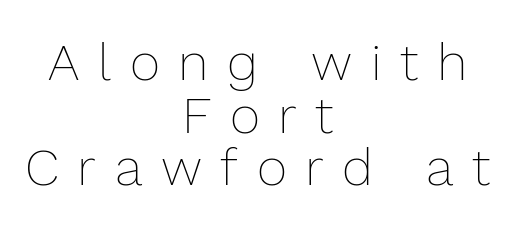
The image shows 52 px thin type, upright; set centered, tight line spacing (1.01x), unusually wide letter spacing (+0.36 em), not underlined; a medium x-height.
